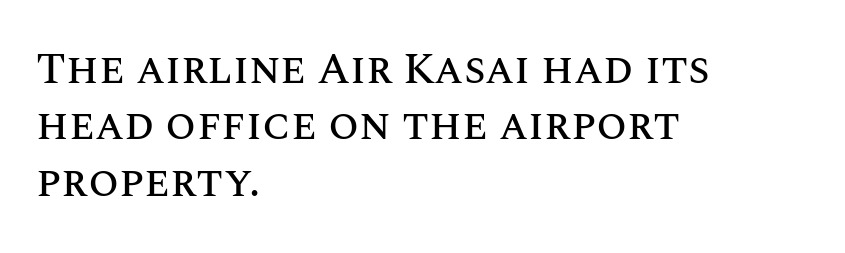
Q: Is the text italic (slanted)? A: No, it is upright.
Q: Is the text underlined? A: No.
Q: How is the paragraph aligned? A: Left-aligned.
Q: Is the spacing between letters normal or unusually wide? A: Normal.
Q: Is the spacing between lines tight, normal or loose? A: Normal.
Q: Width (condensed, normal, or wide)? A: Normal.
Q: Stroke contrast? A: Medium.
Q: x-height? A: Large.
Q: Monospaced? A: No.
